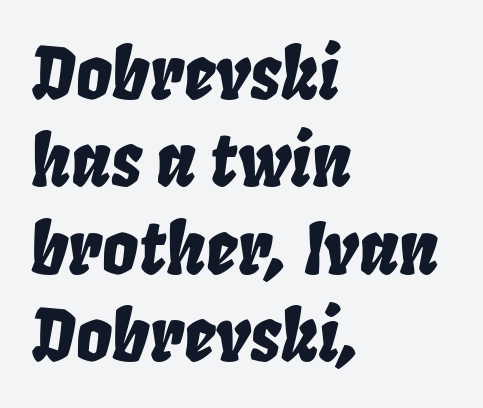
In CSS terms this would be text-align: left. There is no visible air inserted between adjacent glyphs. The letters advance in unequal steps, a hallmark of proportional type. Observe the lean: these are italic letterforms.
